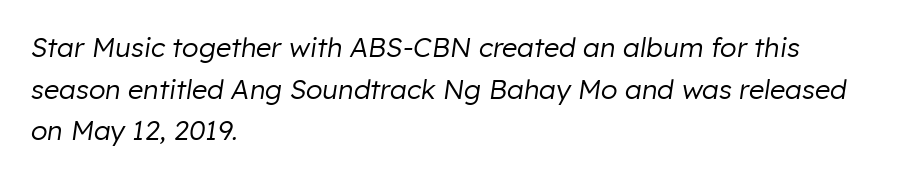
The image shows 27 px text type, italic (leaning right); set left-aligned, normal line spacing (1.54x), normal letter spacing, not underlined.
